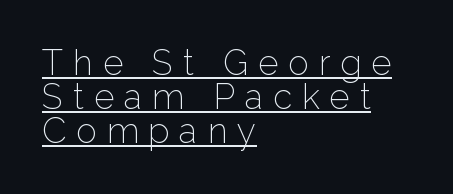
Think of a printed novel: that variable character pitch is what you see here. Each line of the rendering has a horizontal stroke beneath the glyphs. Between one letter and the next there's a generous, obvious gap. Vertical stems look standard width or narrower in stroke. Compared with typical paragraphs, the rows here are closer together.
